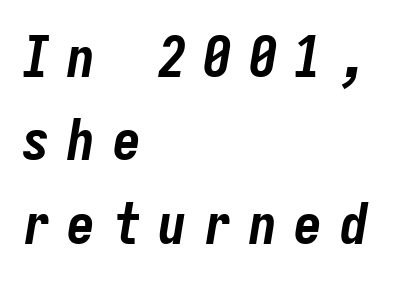
The setting favours the left margin, as ordinary paragraphs usually do. What's the leading like? Ordinary, nothing unusual. This sample has the even, mechanical cadence of fixed-width lettering. Summary of weight: heavy, a full bold. It's the slanting kind of type.
